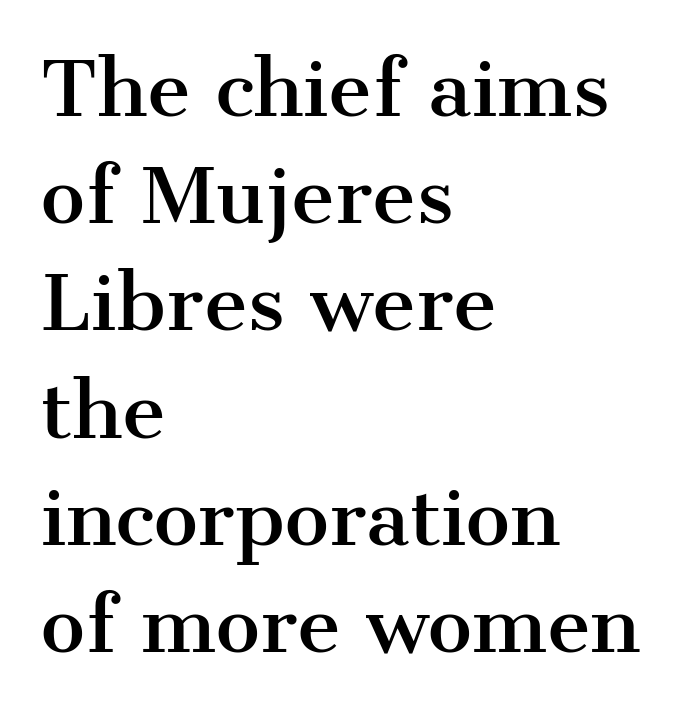
{"serif": "yes", "italic": "no", "width": "normal", "stroke_contrast": "medium", "x_height": "medium", "monospaced": "no", "underline": "no", "align": "left", "line_spacing": "normal", "line_spacing_ratio": 1.43, "letter_spacing": "normal", "letter_spacing_em": 0.0, "glyph_px": 75}
